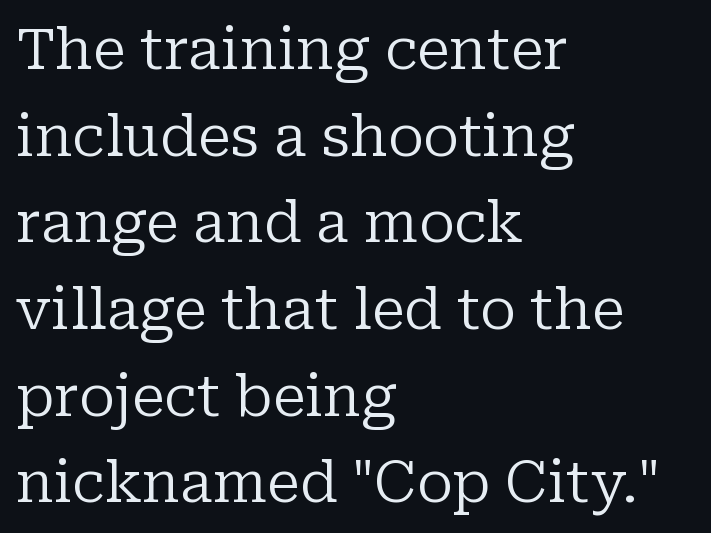
The block of text has a typical density, with ordinary space between rows. The rendering keeps characters at their native spacing. No extra ink here — the face is not bold. The face used here is proportionally spaced, like ordinary book or web type.
